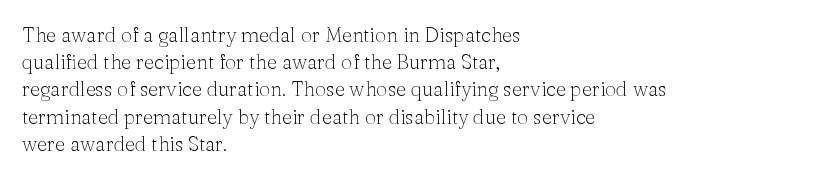
The image shows 20 px text type, upright; set left-aligned, normal line spacing (1.36x), normal letter spacing, not underlined.
